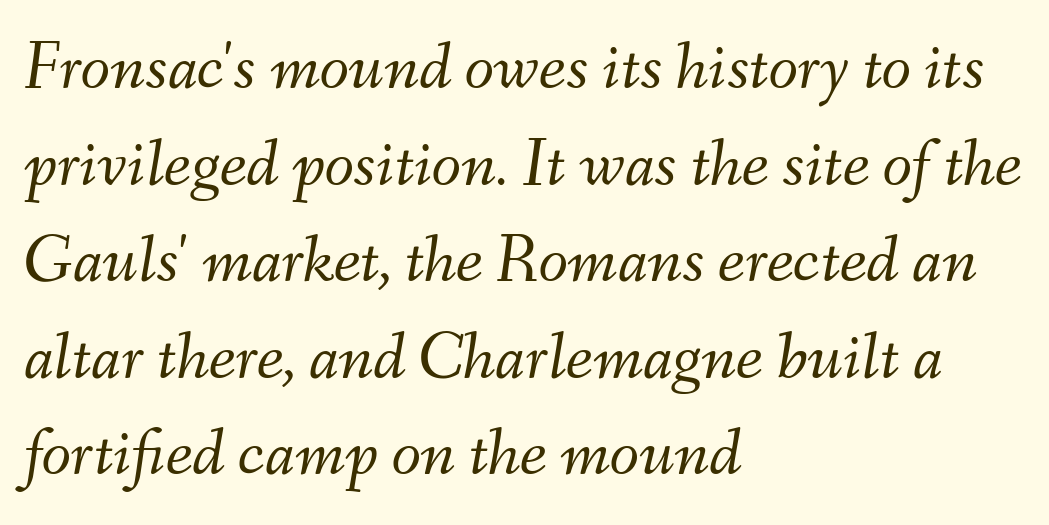
{"italic": "yes", "lean": "right", "slant_degrees": 9, "bold": "no", "weight": "light", "width": "normal", "stroke_contrast": "medium", "x_height": "small", "monospaced": "no", "underline": "no", "align": "left", "line_spacing": "normal", "line_spacing_ratio": 1.42, "letter_spacing": "normal", "letter_spacing_em": 0.0, "glyph_px": 68}
